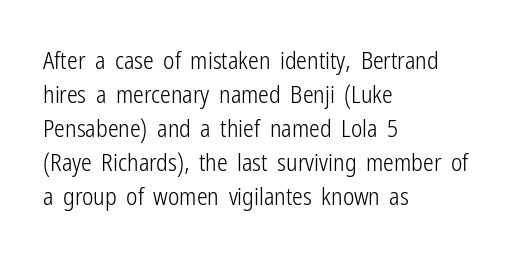
Q: Is the text bold? A: No.
Q: Is the text italic (slanted)? A: No, it is upright.
Q: Is the text underlined? A: No.
Q: How is the paragraph aligned? A: Left-aligned.
Q: Is the spacing between letters normal or unusually wide? A: Normal.
Q: Is the spacing between lines tight, normal or loose? A: Normal.
